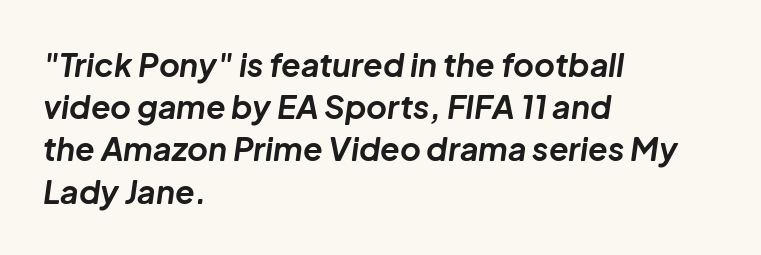
{"italic": "yes", "lean": "right", "slant_degrees": 8, "bold": "yes", "weight": "bold", "width": "normal", "stroke_contrast": "low", "x_height": "medium", "monospaced": "no", "underline": "no", "align": "left", "line_spacing": "normal", "line_spacing_ratio": 1.32, "letter_spacing": "normal", "letter_spacing_em": 0.0, "glyph_px": 32}
